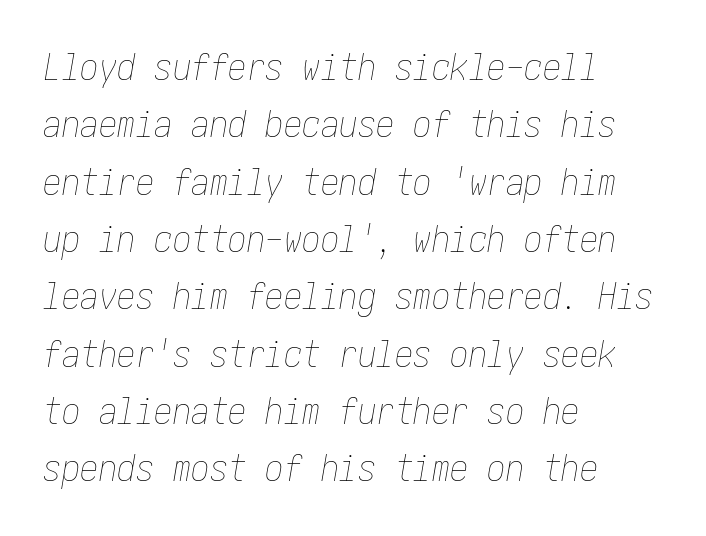
Q: Is the text bold? A: No.
Q: Is the text italic (slanted)? A: Yes, it leans right by about 10 degrees.
Q: Is the text underlined? A: No.
Q: How is the paragraph aligned? A: Left-aligned.
Q: Is the spacing between letters normal or unusually wide? A: Normal.
Q: Is the spacing between lines tight, normal or loose? A: Normal.
Q: Width (condensed, normal, or wide)? A: Condensed.
Q: Stroke contrast? A: Low.
Q: x-height? A: Medium.
